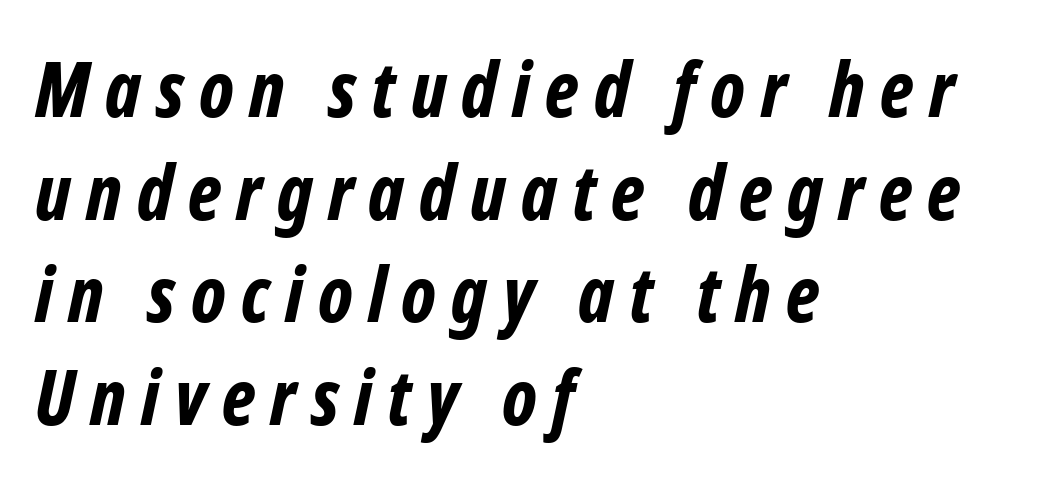
{"italic": "yes", "lean": "right", "slant_degrees": 12, "bold": "yes", "weight": "bold", "width": "condensed", "stroke_contrast": "low", "x_height": "medium", "monospaced": "no", "underline": "no", "align": "left", "line_spacing": "normal", "line_spacing_ratio": 1.35, "letter_spacing": "wide", "letter_spacing_em": 0.2, "glyph_px": 76}
